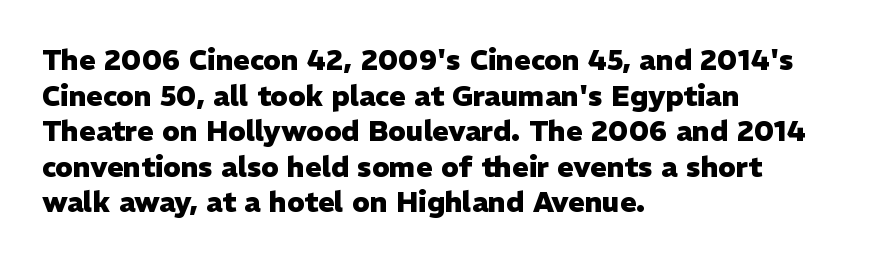
{"serif": "no", "italic": "no", "bold": "yes", "weight": "heavy", "width": "normal", "stroke_contrast": "low", "x_height": "medium", "monospaced": "no", "underline": "no", "align": "left", "line_spacing": "normal", "line_spacing_ratio": 1.27, "letter_spacing": "normal", "letter_spacing_em": 0.0, "glyph_px": 28}
